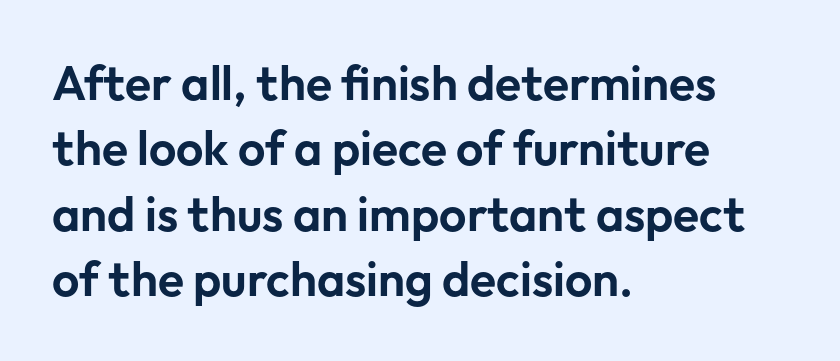
Q: Is the text italic (slanted)? A: No, it is upright.
Q: Is the typeface a serif or a sans-serif typeface? A: Sans-serif.
Q: Is the text underlined? A: No.
Q: How is the paragraph aligned? A: Left-aligned.
Q: Is the spacing between letters normal or unusually wide? A: Normal.
Q: Is the spacing between lines tight, normal or loose? A: Normal.
Q: Width (condensed, normal, or wide)? A: Normal.
Q: Stroke contrast? A: Low.
Q: x-height? A: Medium.
Q: Monospaced? A: No.
